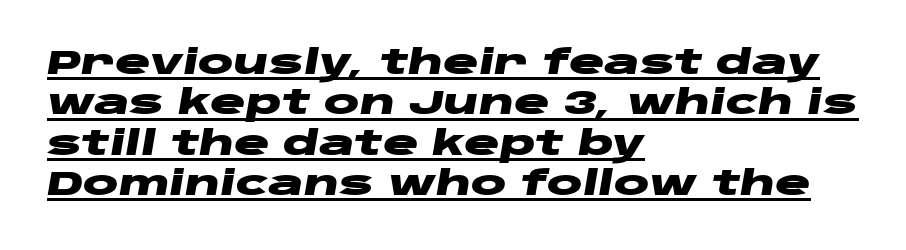
{"italic": "yes", "lean": "right", "slant_degrees": 10, "bold": "yes", "weight": "heavy", "width": "wide", "stroke_contrast": "low", "x_height": "large", "monospaced": "no", "underline": "yes", "align": "left", "line_spacing_ratio": 1.22, "letter_spacing": "normal", "letter_spacing_em": 0.0, "glyph_px": 33}
